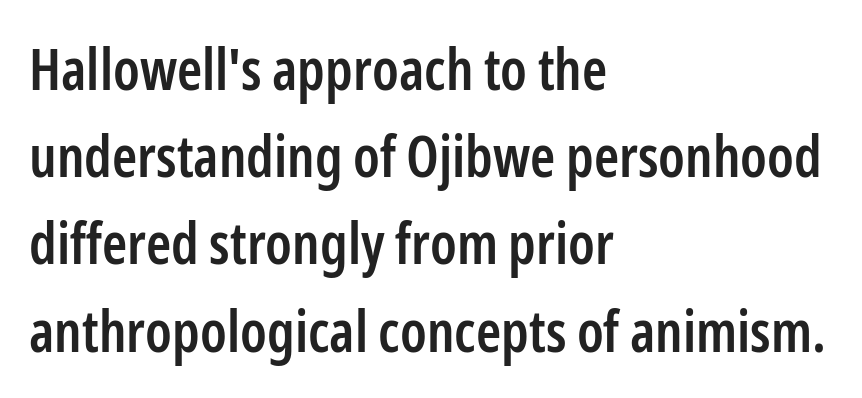
Decoration check: the copy has no underline. Do the characters align in a grid? No, the font is proportional. Check where the strokes stop: nothing finishes them off — pure sans. What stands out about the letter spacing? Nothing — it is the standard amount. Tall strokes in this sample are plumb rather than angled.
